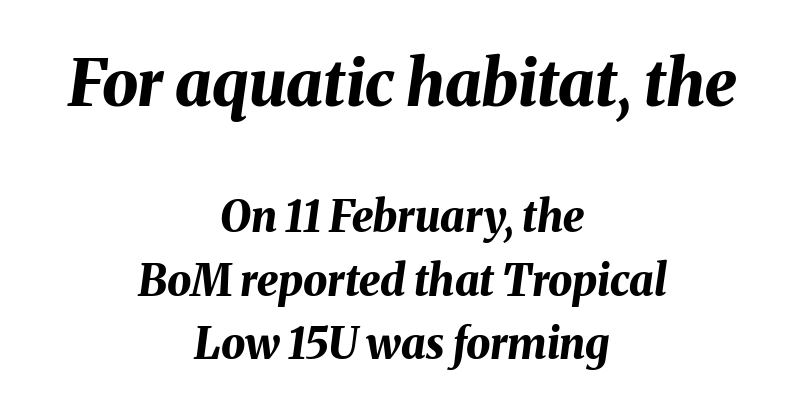
The image shows 64 px bold type, italic (leaning right); set centered, normal line spacing (1.48x), normal letter spacing, not underlined; the first (top) block is 1.49x larger; medium stroke contrast and a medium x-height.
